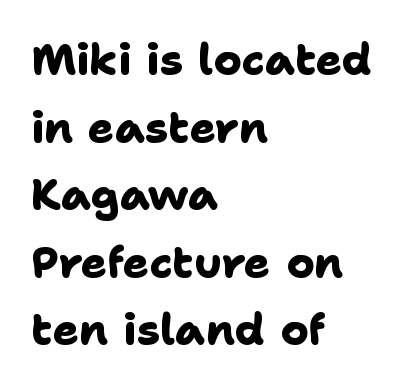
Note the varied advance widths — an 'i' is clearly narrower than an 'm'. Its strokes are broad and dark, the hallmark of bold type. Quick note: underline off. The letters sit at their default tracking, neither squeezed nor spread. Check where the strokes stop: nothing finishes them off — pure sans. In CSS terms this would be text-align: left.
